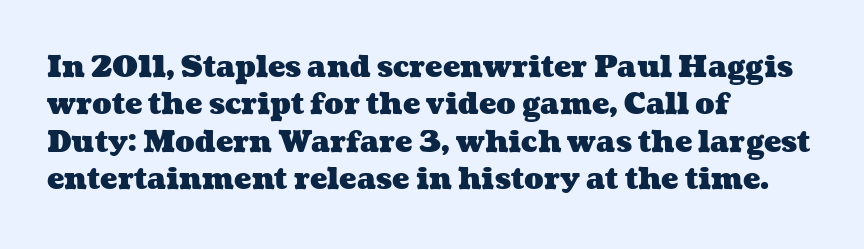
{"bold": "yes", "weight": "heavy", "width": "wide", "stroke_contrast": "medium", "x_height": "medium", "monospaced": "no", "underline": "no", "align": "left", "line_spacing": "normal", "line_spacing_ratio": 1.29, "letter_spacing": "normal", "letter_spacing_em": 0.0, "glyph_px": 29}
